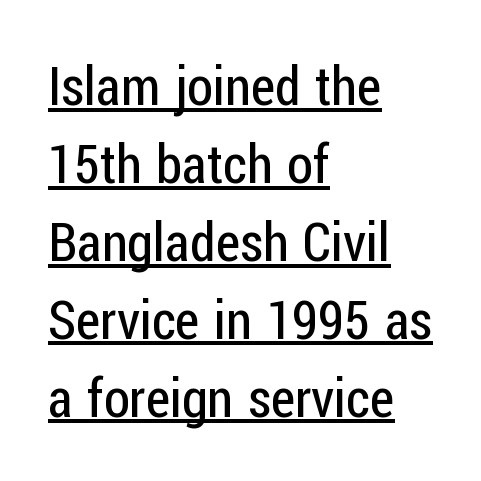
This is sans-serif lettering, the kind often seen on screens and signage. You could not count columns in this text — the font is proportionally spaced. Posture: straight, roman, zero tilt. Underlined type. The text block is weighted toward the left margin, trailing off unevenly rightward. These glyphs show unthickened strokes, regular width or finer.
